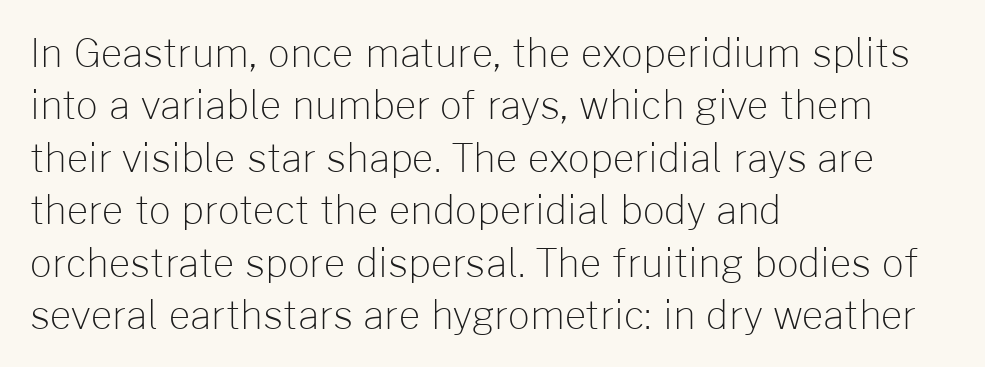
Q: Is the text bold? A: No.
Q: Is the text italic (slanted)? A: No, it is upright.
Q: Is the typeface a serif or a sans-serif typeface? A: Sans-serif.
Q: Is the text underlined? A: No.
Q: How is the paragraph aligned? A: Left-aligned.
Q: Is the spacing between letters normal or unusually wide? A: Normal.
Q: Is the spacing between lines tight, normal or loose? A: Normal.
Q: Width (condensed, normal, or wide)? A: Normal.
Q: Stroke contrast? A: Low.
Q: x-height? A: Medium.
Q: Monospaced? A: No.
